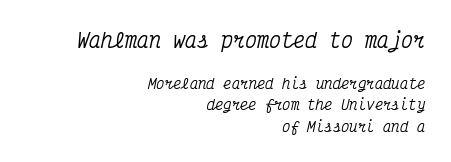
{"italic": "yes", "lean": "right", "slant_degrees": 12, "underline": "no", "align": "right", "line_spacing": "normal", "line_spacing_ratio": 1.54, "letter_spacing": "normal", "letter_spacing_em": 0.0, "larger_block": "first", "size_ratio": 1.43, "glyph_px": 20}
